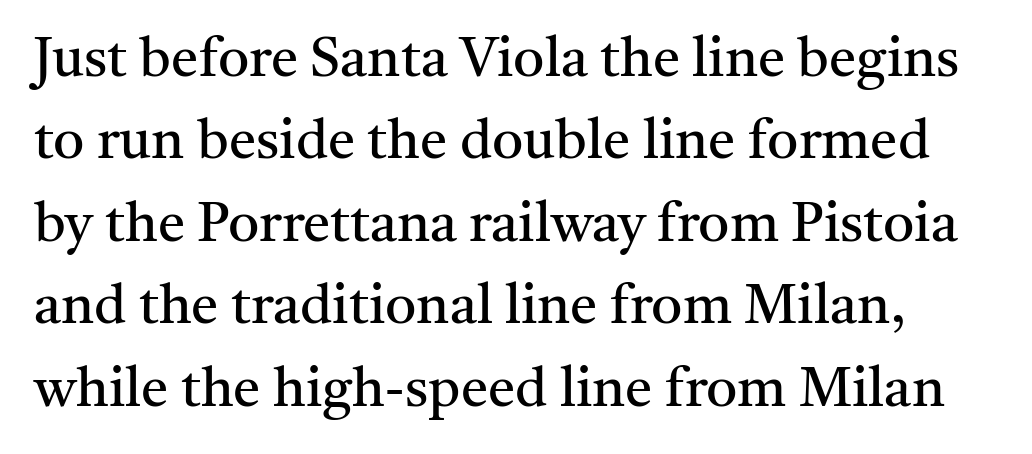
The image shows 55 px regular-weight serif type, upright; set normal line spacing (1.5x), normal letter spacing, not underlined; medium stroke contrast and a medium x-height.
